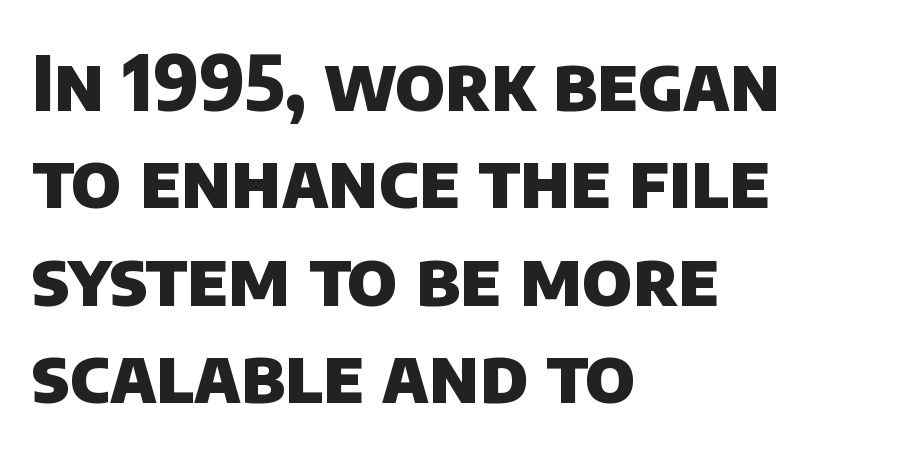
{"serif": "no", "bold": "yes", "weight": "heavy", "width": "normal", "stroke_contrast": "low", "x_height": "large", "monospaced": "no", "underline": "no", "align": "left", "line_spacing": "normal", "line_spacing_ratio": 1.28, "letter_spacing": "normal", "letter_spacing_em": 0.0, "glyph_px": 76}
